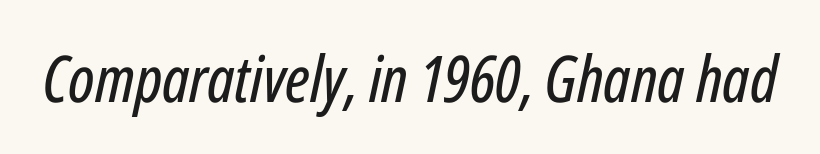
Q: Is the text italic (slanted)? A: Yes, it leans right by about 12 degrees.
Q: Is the text underlined? A: No.
Q: Is the spacing between letters normal or unusually wide? A: Normal.
Q: Width (condensed, normal, or wide)? A: Condensed.
Q: Stroke contrast? A: Low.
Q: x-height? A: Medium.
Q: Monospaced? A: No.
